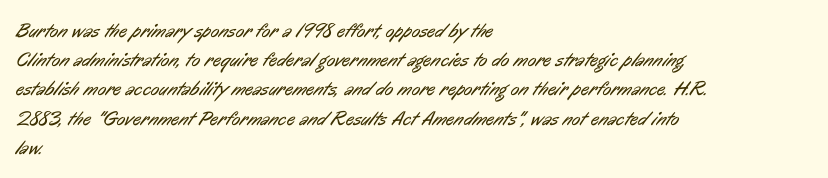
The image shows 20 px text type; set left-aligned, normal line spacing (1.46x), normal letter spacing, not underlined.
